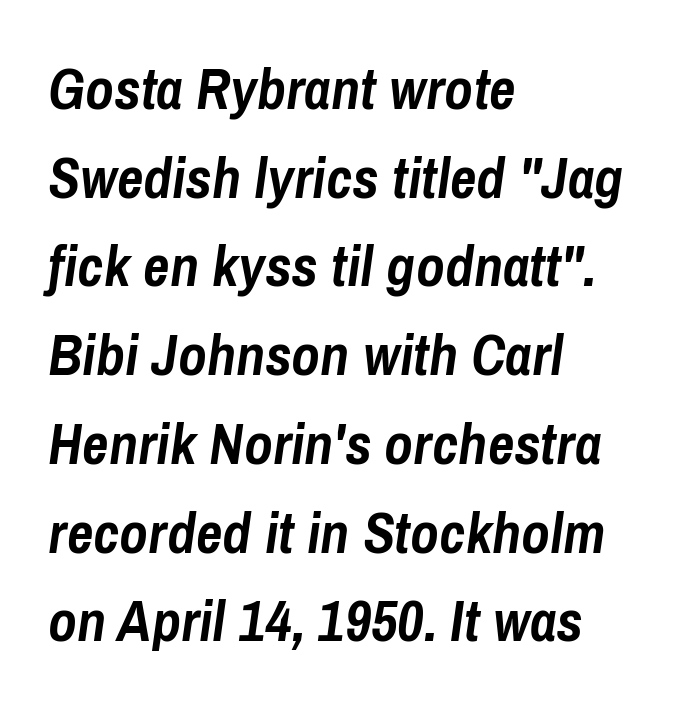
Posture: slanted. The gap between lines stays unmarked. The rows are spaced the way most documents space them. In terms of letterspacing, this is plain default setting. Typesetter's note: full bold, strokes at maximum text heaviness.
